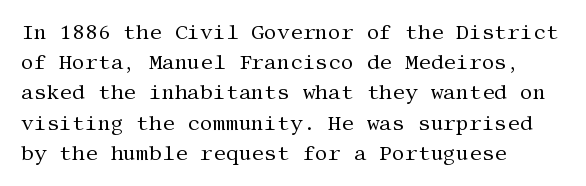
{"italic": "no", "bold": "no", "underline": "no", "align": "left", "line_spacing": "normal", "line_spacing_ratio": 1.51, "letter_spacing": "normal", "letter_spacing_em": 0.0, "glyph_px": 20}
